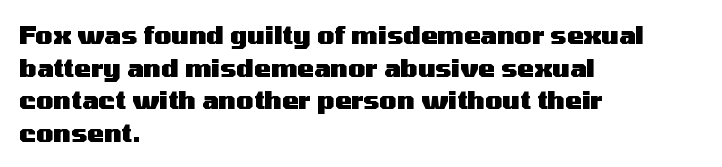
The image shows 25 px bold type, upright; set left-aligned, normal line spacing (1.31x), normal letter spacing, not underlined.
